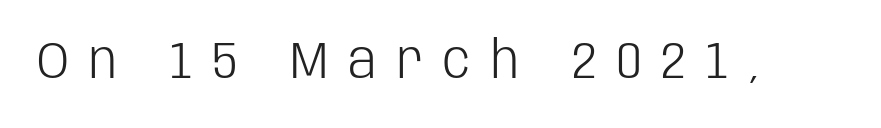
The image shows 51 px light, condensed sans-serif type, upright; set unusually wide letter spacing (+0.4 em), not underlined; low stroke contrast and a large x-height.
